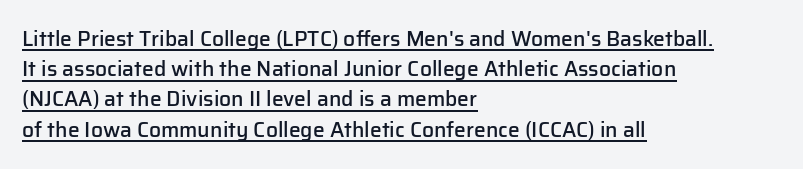
{"italic": "no", "bold": "semi", "underline": "yes", "align": "left", "line_spacing": "normal", "line_spacing_ratio": 1.44, "letter_spacing": "normal", "letter_spacing_em": 0.0, "glyph_px": 21}
